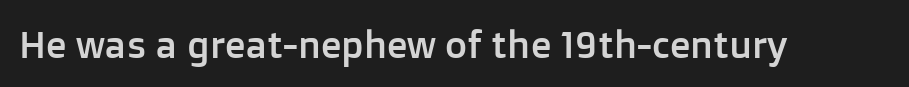
The image shows 38 px sans-serif type, upright; set normal letter spacing, not underlined; low stroke contrast and a medium x-height.
